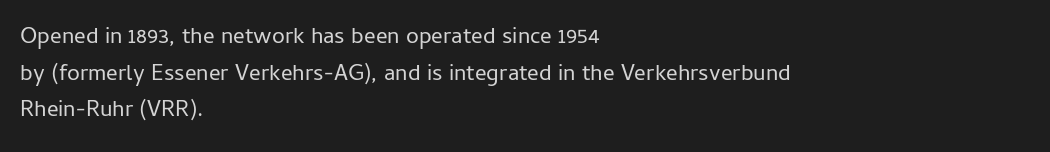
The image shows 23 px text type, upright; set left-aligned, normal line spacing (1.59x), normal letter spacing, not underlined.
